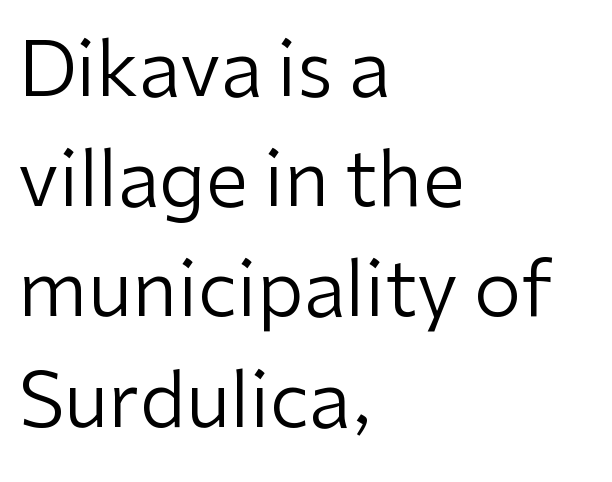
{"serif": "no", "italic": "no", "bold": "no", "weight": "regular", "width": "normal", "stroke_contrast": "low", "x_height": "medium", "monospaced": "no", "underline": "no", "align": "left", "line_spacing": "normal", "line_spacing_ratio": 1.45, "letter_spacing": "normal", "letter_spacing_em": 0.0, "glyph_px": 76}
